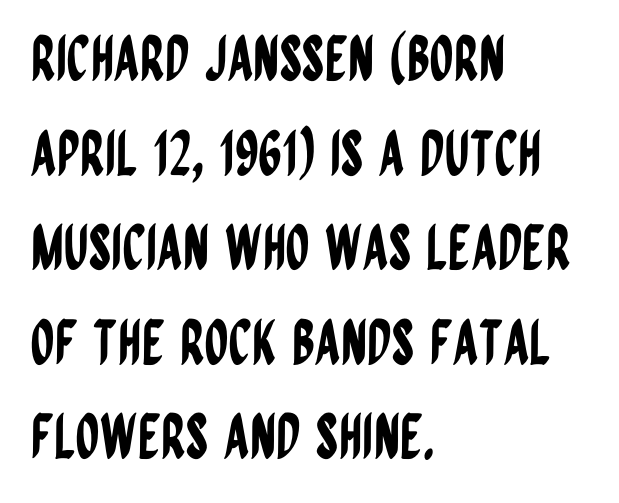
The image shows 61 px condensed sans-serif type, upright; set left-aligned, normal line spacing (1.55x), normal letter spacing, not underlined; low stroke contrast and a large x-height.
